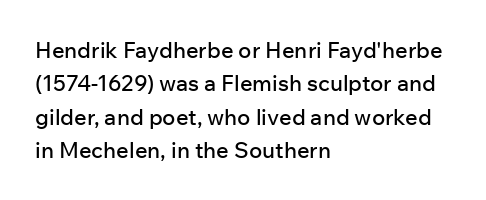
Q: Is the text italic (slanted)? A: No, it is upright.
Q: Is the text underlined? A: No.
Q: How is the paragraph aligned? A: Left-aligned.
Q: Is the spacing between letters normal or unusually wide? A: Normal.
Q: Is the spacing between lines tight, normal or loose? A: Normal.
